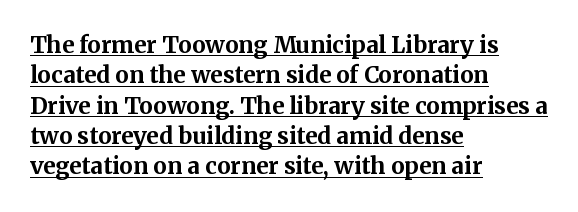
This sample carries an underscore along the baseline area. How are the letters spaced? Ordinarily, with no added tracking. The letters are bold, with thick, heavy strokes. Quick note: interline space is typical. Compared with a centered layout, this one pins lines to the left instead.
